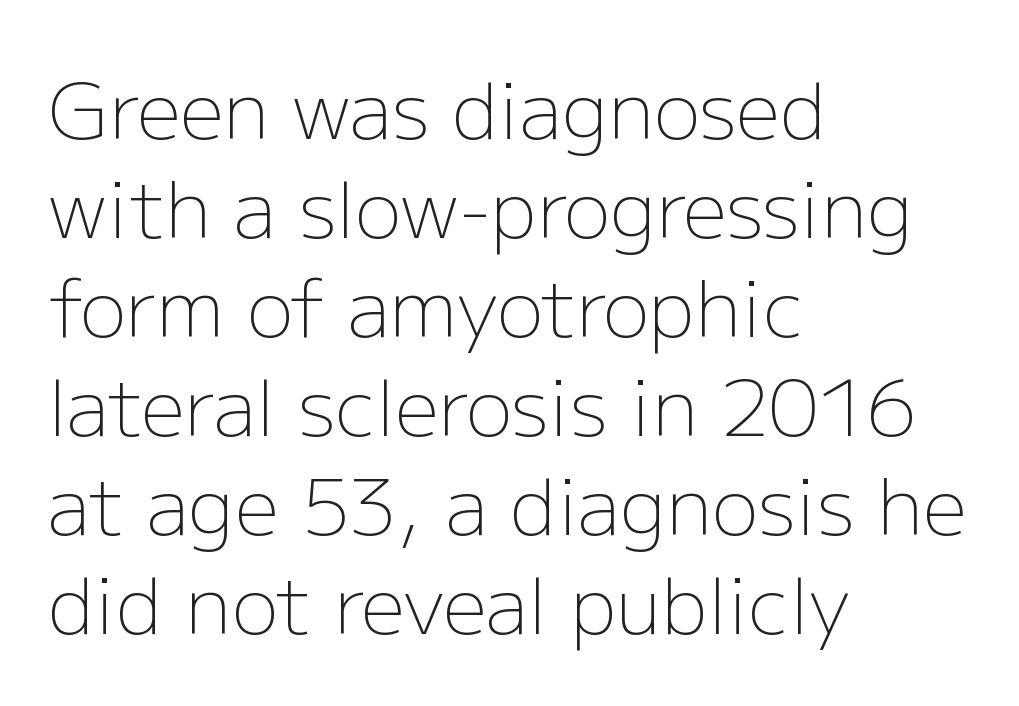
{"serif": "no", "italic": "no", "bold": "no", "weight": "light", "width": "normal", "stroke_contrast": "low", "x_height": "medium", "monospaced": "no", "underline": "no", "align": "left", "line_spacing": "normal", "line_spacing_ratio": 1.27, "letter_spacing": "normal", "letter_spacing_em": 0.0, "glyph_px": 78}
